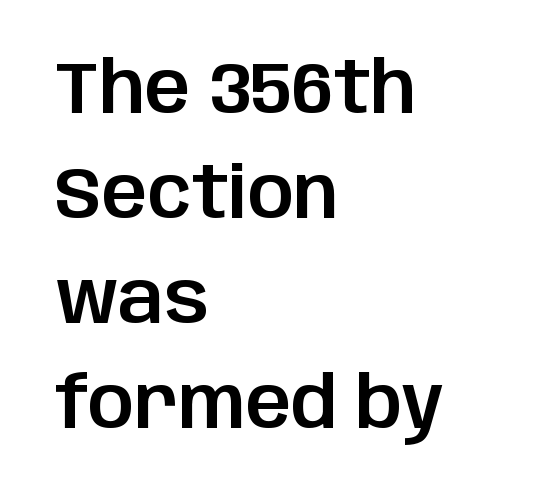
Q: Is the text italic (slanted)? A: No, it is upright.
Q: Is the typeface a serif or a sans-serif typeface? A: Sans-serif.
Q: Is the text underlined? A: No.
Q: How is the paragraph aligned? A: Left-aligned.
Q: Is the spacing between letters normal or unusually wide? A: Normal.
Q: Is the spacing between lines tight, normal or loose? A: Normal.
Q: Width (condensed, normal, or wide)? A: Normal.
Q: Stroke contrast? A: Low.
Q: x-height? A: Large.
Q: Monospaced? A: No.
